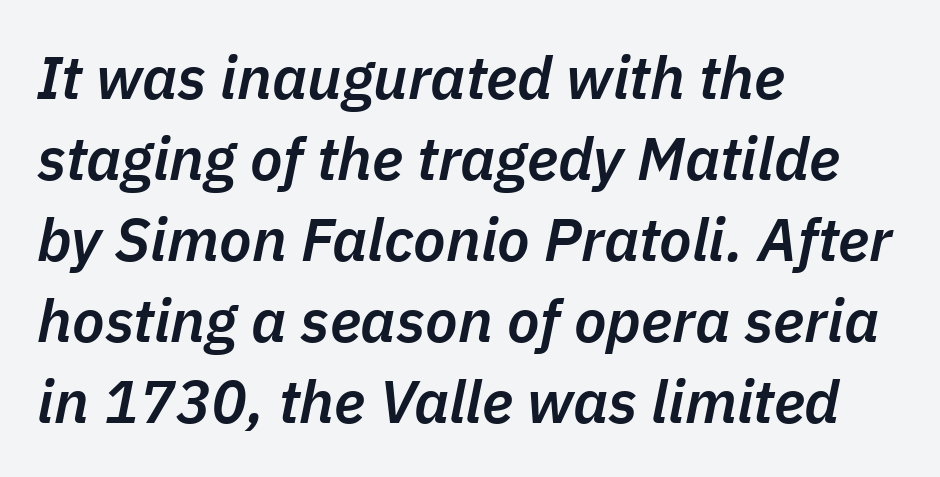
{"italic": "yes", "lean": "right", "slant_degrees": 11, "bold": "semi", "weight": "semibold", "width": "normal", "stroke_contrast": "low", "x_height": "medium", "monospaced": "no", "underline": "no", "align": "left", "line_spacing": "normal", "line_spacing_ratio": 1.35, "letter_spacing": "normal", "letter_spacing_em": 0.0, "glyph_px": 60}
